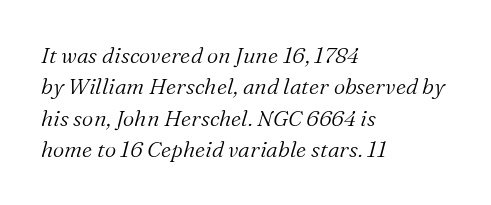
Stroke thickness stays within the range of a standard reading face or lighter. Slanted lettering throughout. The specimen omits any rule beneath the text block's lines. Line beginnings align vertically; line endings do not. The space between consecutive lines is moderate. The gaps between neighbouring characters are ordinary and unremarkable.
